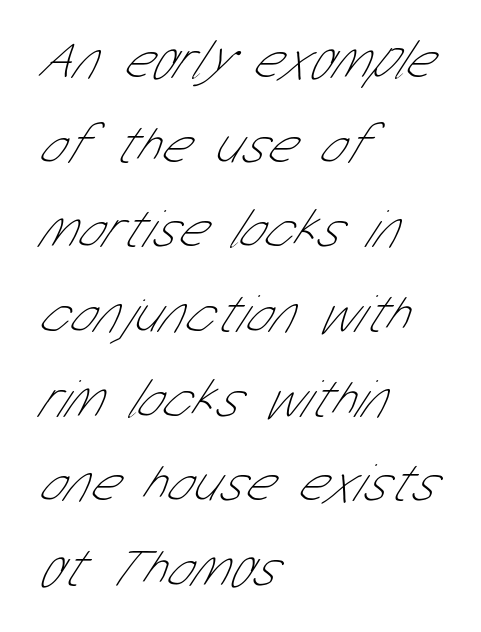
{"serif": "no", "bold": "no", "weight": "thin", "width": "condensed", "stroke_contrast": "low", "x_height": "medium", "monospaced": "no", "underline": "no", "align": "left", "line_spacing": "normal", "line_spacing_ratio": 1.54, "letter_spacing": "normal", "letter_spacing_em": 0.0, "glyph_px": 55}
